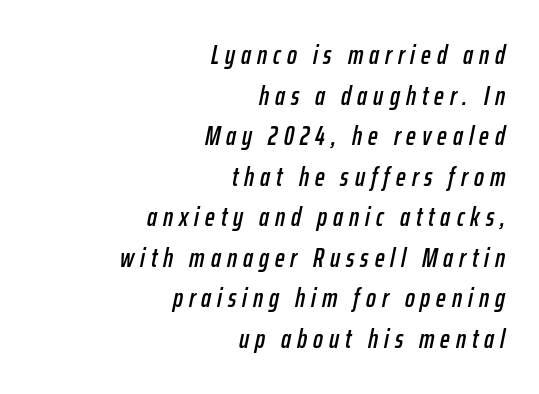
The image shows 26 px text type, italic (leaning right); set right-aligned, normal line spacing (1.56x), unusually wide letter spacing (+0.23 em), not underlined.
